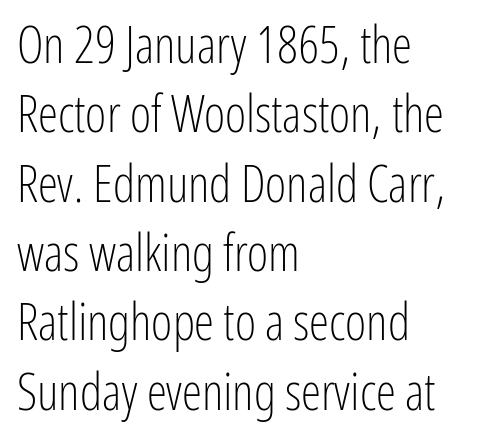
Q: Is the text bold? A: No.
Q: Is the text italic (slanted)? A: No, it is upright.
Q: Is the typeface a serif or a sans-serif typeface? A: Sans-serif.
Q: Is the text underlined? A: No.
Q: How is the paragraph aligned? A: Left-aligned.
Q: Is the spacing between letters normal or unusually wide? A: Normal.
Q: Is the spacing between lines tight, normal or loose? A: Normal.
Q: Width (condensed, normal, or wide)? A: Condensed.
Q: Stroke contrast? A: Low.
Q: x-height? A: Medium.
Q: Monospaced? A: No.
